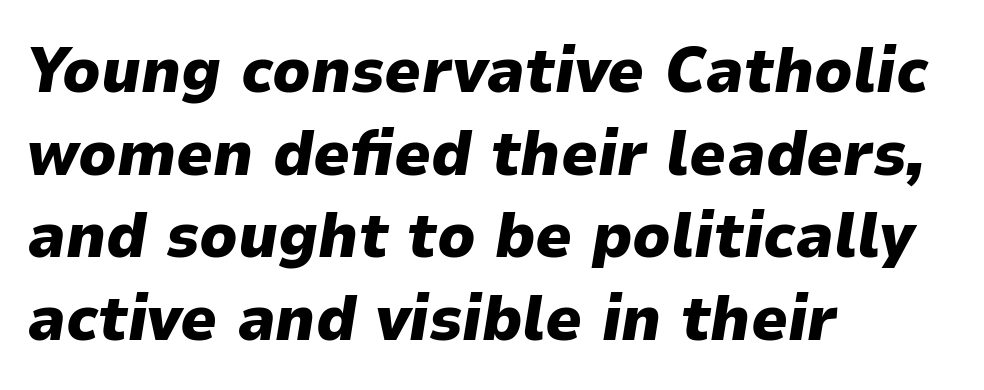
Q: Is the text bold? A: Yes.
Q: Is the text italic (slanted)? A: Yes, it leans right by about 9 degrees.
Q: Is the text underlined? A: No.
Q: How is the paragraph aligned? A: Left-aligned.
Q: Is the spacing between letters normal or unusually wide? A: Normal.
Q: Is the spacing between lines tight, normal or loose? A: Normal.
Q: Width (condensed, normal, or wide)? A: Normal.
Q: Stroke contrast? A: Low.
Q: x-height? A: Medium.
Q: Monospaced? A: No.
